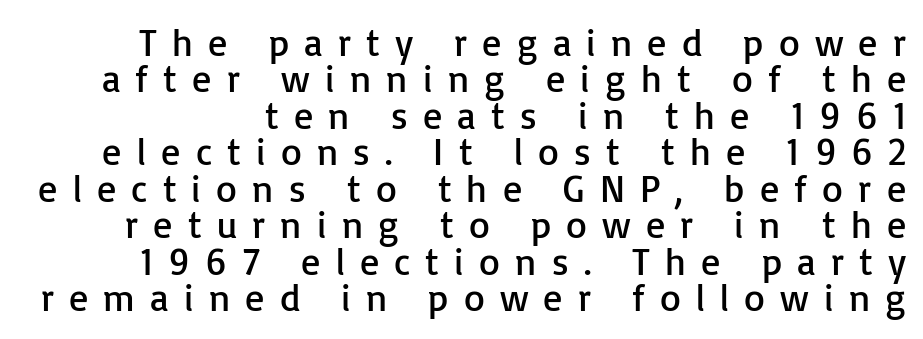
Look at the bottom of the vertical strokes: they stop flat, with no serifs. Vertical stems look standard width or narrower in stroke. The letters advance in unequal steps, a hallmark of proportional type. What's the leading like? Squeezed, with rows nearly overlapping.
